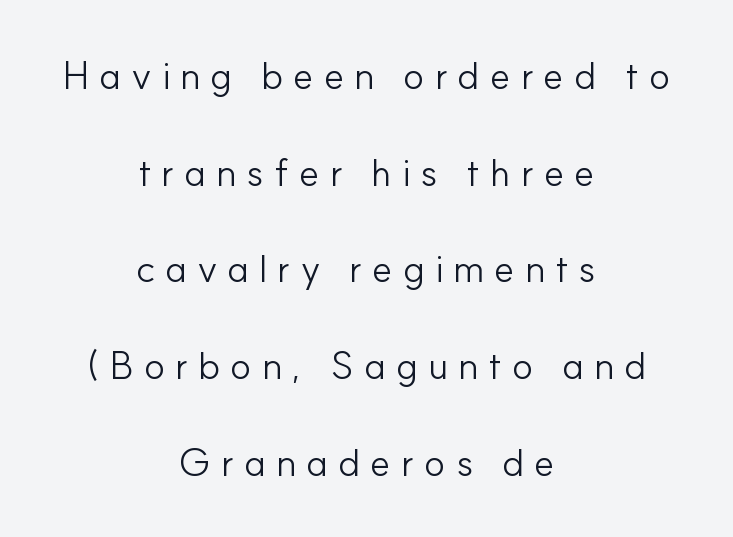
Q: Is the text bold? A: No.
Q: Is the text italic (slanted)? A: No, it is upright.
Q: Is the typeface a serif or a sans-serif typeface? A: Sans-serif.
Q: Is the text underlined? A: No.
Q: How is the paragraph aligned? A: Centered.
Q: Is the spacing between letters normal or unusually wide? A: Unusually wide.
Q: Is the spacing between lines tight, normal or loose? A: Loose.
Q: Width (condensed, normal, or wide)? A: Normal.
Q: Stroke contrast? A: Low.
Q: x-height? A: Small.
Q: Monospaced? A: No.
